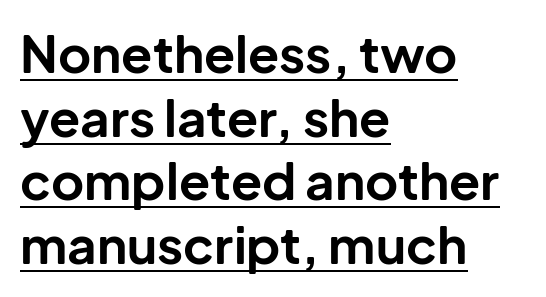
{"serif": "no", "italic": "no", "bold": "yes", "weight": "bold", "width": "normal", "stroke_contrast": "low", "x_height": "medium", "monospaced": "no", "underline": "yes", "align": "left", "line_spacing": "normal", "line_spacing_ratio": 1.25, "letter_spacing": "normal", "letter_spacing_em": 0.0, "glyph_px": 51}
